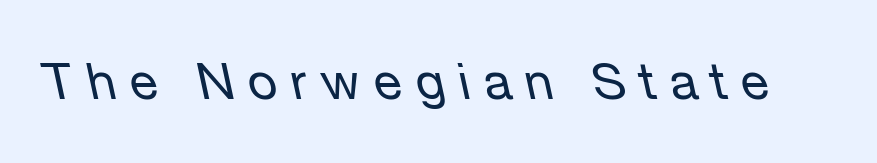
Lines of text with bare space underneath. You can tell it's italic because the verticals aren't actually vertical. Letter spacing: wide. Each stroke keeps to a modest, everyday thickness or less.
